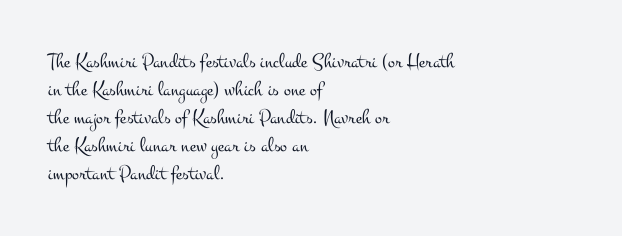
{"bold": "no", "underline": "no", "align": "left", "line_spacing": "normal", "line_spacing_ratio": 1.33, "letter_spacing": "normal", "letter_spacing_em": 0.0, "glyph_px": 21}
